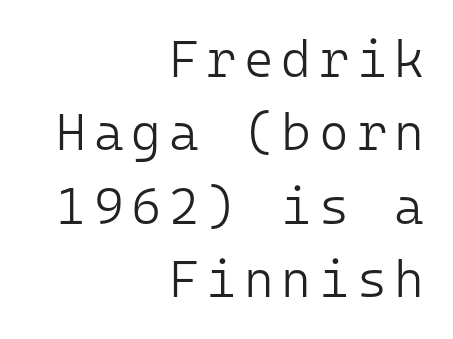
Q: Is the text bold? A: No.
Q: Is the text italic (slanted)? A: No, it is upright.
Q: Is the typeface a serif or a sans-serif typeface? A: Sans-serif.
Q: Is the text underlined? A: No.
Q: How is the paragraph aligned? A: Right-aligned.
Q: Is the spacing between lines tight, normal or loose? A: Normal.
Q: Width (condensed, normal, or wide)? A: Normal.
Q: Stroke contrast? A: Low.
Q: x-height? A: Medium.
Q: Monospaced? A: Yes.
